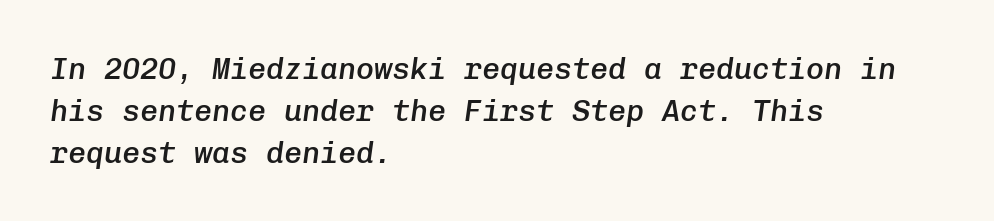
Q: Is the text bold? A: Semi-bold.
Q: Is the text italic (slanted)? A: Yes, it leans right by about 8 degrees.
Q: Is the text underlined? A: No.
Q: How is the paragraph aligned? A: Left-aligned.
Q: Is the spacing between letters normal or unusually wide? A: Normal.
Q: Is the spacing between lines tight, normal or loose? A: Normal.
Q: Width (condensed, normal, or wide)? A: Normal.
Q: Stroke contrast? A: Low.
Q: x-height? A: Medium.
Q: Monospaced? A: Yes.
